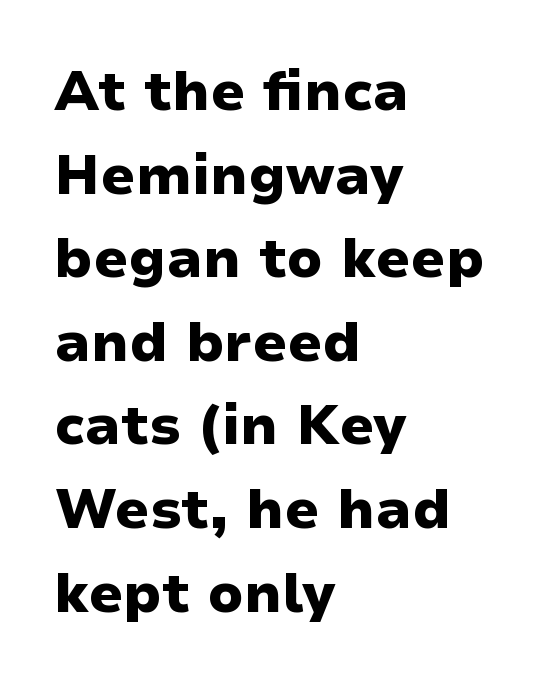
Q: Is the text bold? A: Yes.
Q: Is the text italic (slanted)? A: No, it is upright.
Q: Is the typeface a serif or a sans-serif typeface? A: Sans-serif.
Q: Is the text underlined? A: No.
Q: How is the paragraph aligned? A: Left-aligned.
Q: Is the spacing between letters normal or unusually wide? A: Normal.
Q: Is the spacing between lines tight, normal or loose? A: Normal.
Q: Width (condensed, normal, or wide)? A: Wide.
Q: Stroke contrast? A: Low.
Q: x-height? A: Medium.
Q: Monospaced? A: No.
